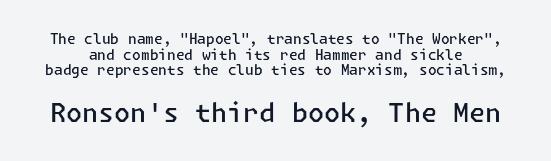
{"italic": "no", "bold": "semi", "underline": "no", "line_spacing": "tight", "line_spacing_ratio": 1.12, "letter_spacing": "normal", "letter_spacing_em": 0.0, "larger_block": "second", "size_ratio": 1.86, "glyph_px": 26}
